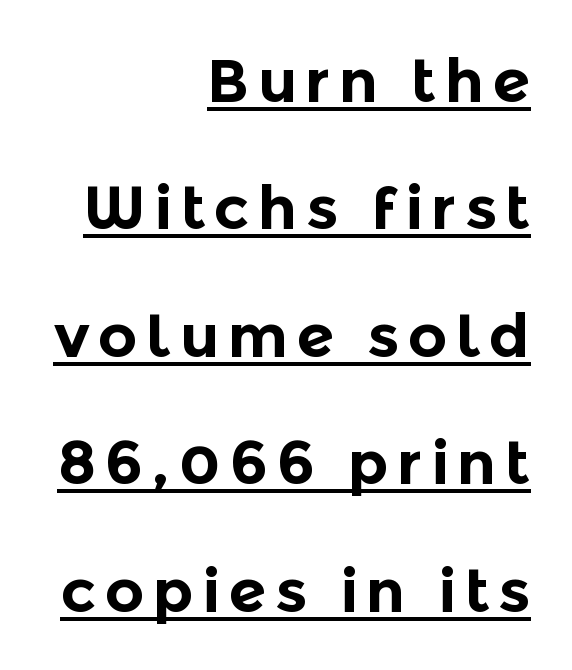
Q: Is the text bold? A: Yes.
Q: Is the text italic (slanted)? A: No, it is upright.
Q: Is the typeface a serif or a sans-serif typeface? A: Sans-serif.
Q: Is the text underlined? A: Yes.
Q: How is the paragraph aligned? A: Right-aligned.
Q: Is the spacing between lines tight, normal or loose? A: Loose.
Q: Width (condensed, normal, or wide)? A: Normal.
Q: x-height? A: Medium.
Q: Monospaced? A: No.
